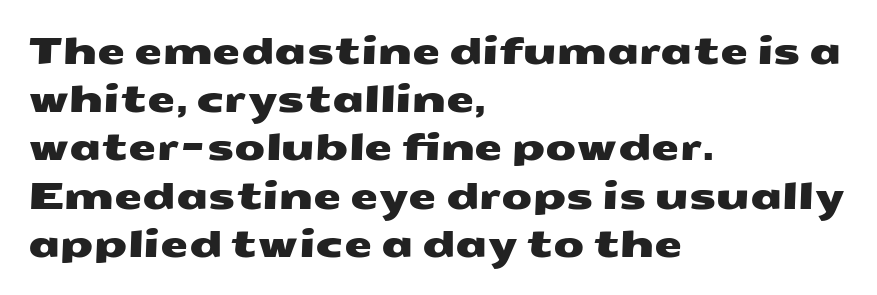
The passage shown is not underscored anywhere. If you drew a ruler down the left edge, every line would touch it. Examine the stroke ends and you'll find no serifs. The passage shown has conventional tracking throughout. Summary of vertical rhythm: regular, with standard interline spacing.
